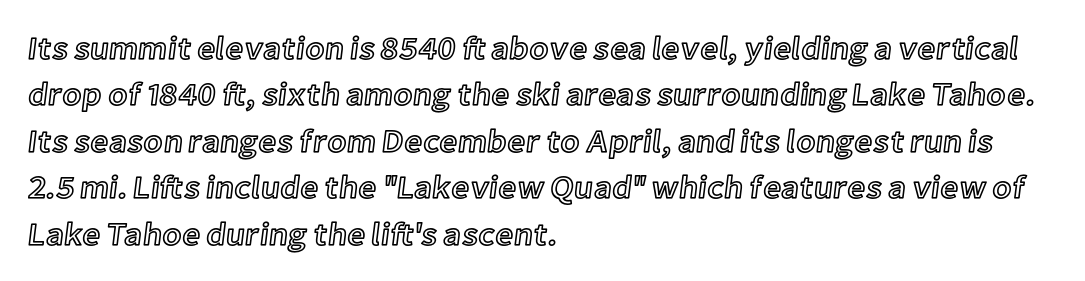
The image shows 32 px text type; set left-aligned, normal line spacing (1.45x), normal letter spacing, not underlined; a medium x-height.
